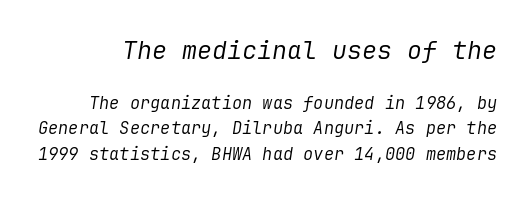
{"italic": "yes", "lean": "right", "slant_degrees": 9, "bold": "no", "underline": "no", "line_spacing": "normal", "line_spacing_ratio": 1.51, "letter_spacing": "normal", "letter_spacing_em": 0.0, "larger_block": "first", "size_ratio": 1.47, "glyph_px": 25}
